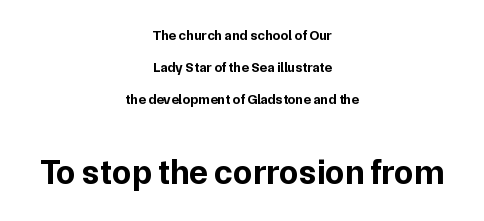
The image shows 35 px bold sans-serif type, upright; set centered, loose line spacing (2.29x), normal letter spacing, not underlined; the second (bottom) block is 2.5x larger; low stroke contrast and a medium x-height.
